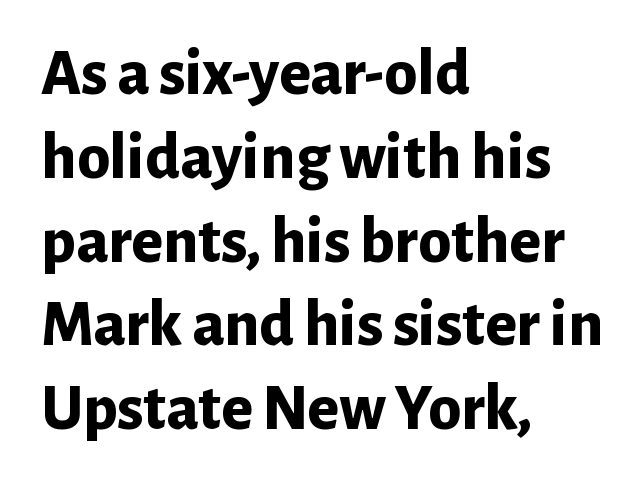
Is this a fixed-width face? No — the glyphs have proportional, varying widths. This sample is left-justified, so line endings fall wherever the words run out. How are the letters spaced? Ordinarily, with no added tracking. Is this a sans? Yes — the strokes have no serifs.
